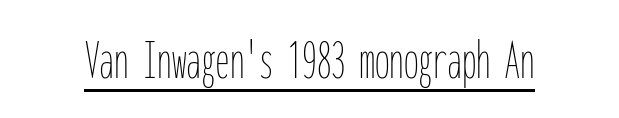
The image shows 58 px thin, condensed type, upright, monospaced; set normal letter spacing, underlined; low stroke contrast and a medium x-height.
